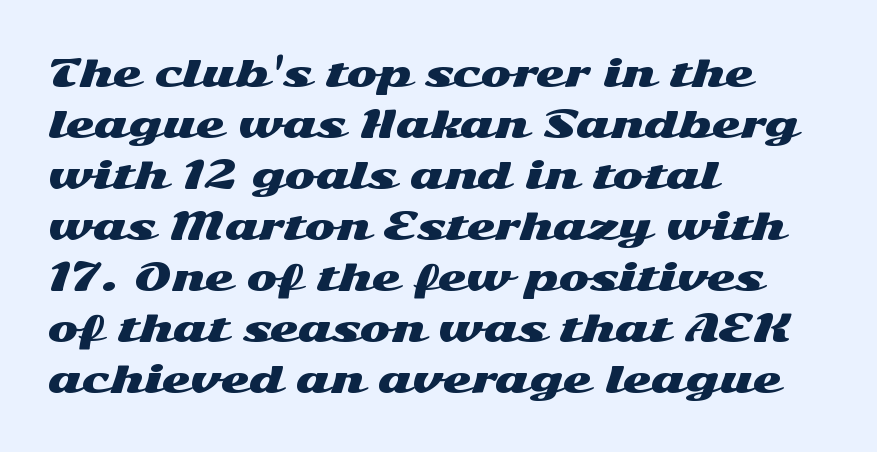
The image shows 37 px wide sans-serif type; set left-aligned, normal line spacing (1.38x), normal letter spacing, not underlined; medium stroke contrast and a medium x-height.
